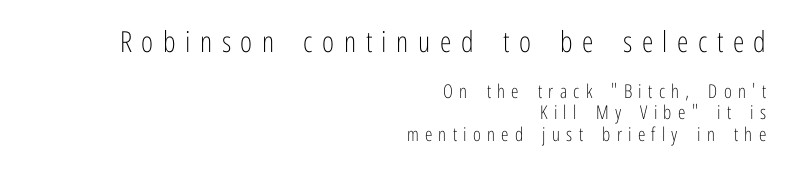
The image shows 29 px light, condensed sans-serif type, upright; set right-aligned, tight line spacing (1.13x), unusually wide letter spacing (+0.33 em), not underlined; the first (top) block is 1.53x larger; low stroke contrast and a medium x-height.
